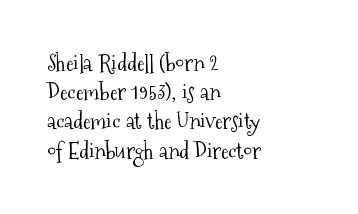
{"italic": "no", "bold": "no", "underline": "no", "align": "left", "line_spacing": "normal", "line_spacing_ratio": 1.27, "letter_spacing": "normal", "letter_spacing_em": 0.0, "glyph_px": 23}
